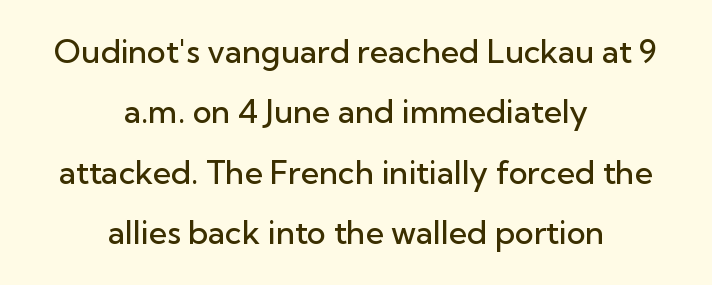
The image shows 32 px semibold sans-serif type, upright; set centered, line spacing 1.89x, normal letter spacing, not underlined; low stroke contrast and a medium x-height.
